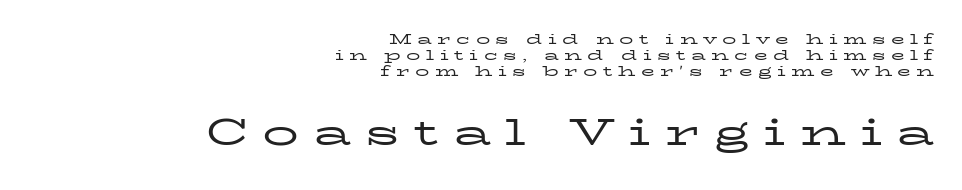
The image shows 36 px regular-weight, wide serif type, upright; set right-aligned, tight line spacing (1.13x), unusually wide letter spacing (+0.39 em), not underlined; the second (bottom) block is 2.57x larger; low stroke contrast and a medium x-height.
